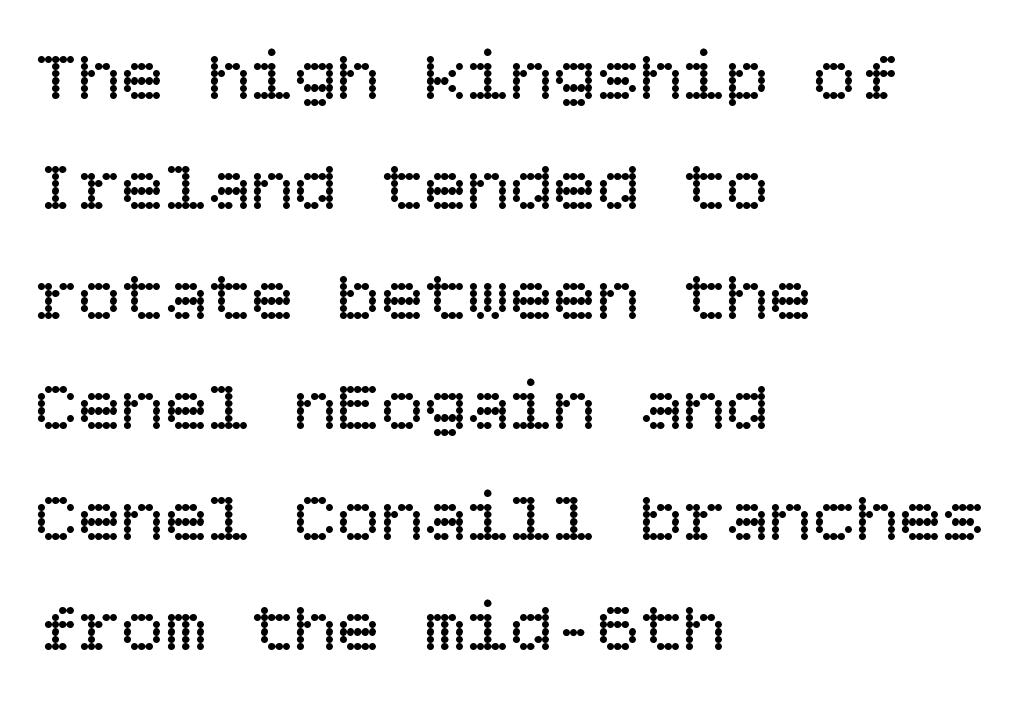
Q: Is the text bold? A: No.
Q: Is the text italic (slanted)? A: No, it is upright.
Q: Is the text underlined? A: No.
Q: How is the paragraph aligned? A: Left-aligned.
Q: Is the spacing between letters normal or unusually wide? A: Normal.
Q: Is the spacing between lines tight, normal or loose? A: Normal.
Q: Width (condensed, normal, or wide)? A: Normal.
Q: Stroke contrast? A: Low.
Q: x-height? A: Large.
